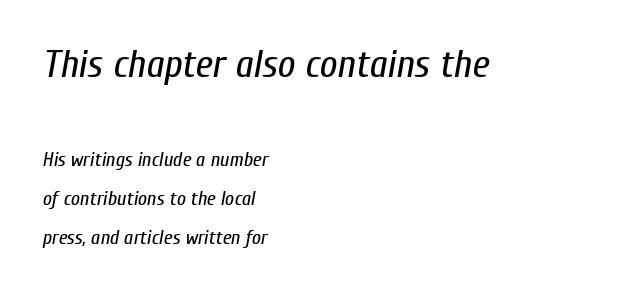
Q: Is the text bold? A: No.
Q: Is the text italic (slanted)? A: Yes, it leans right by about 10 degrees.
Q: Is the text underlined? A: No.
Q: How is the paragraph aligned? A: Left-aligned.
Q: Is the spacing between letters normal or unusually wide? A: Normal.
Q: Is the spacing between lines tight, normal or loose? A: Loose.
Q: Which block of text is set in a larger size, the first (top) or the second (bottom)? A: The first (top) one.
Q: Width (condensed, normal, or wide)? A: Condensed.
Q: Stroke contrast? A: Low.
Q: x-height? A: Medium.
Q: Monospaced? A: No.
